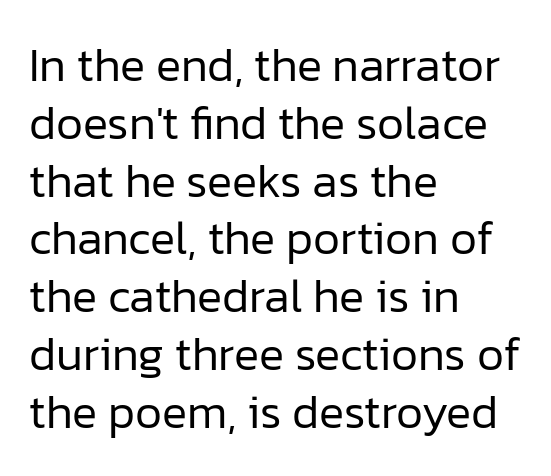
The image shows 47 px regular-weight sans-serif type, upright; set left-aligned, line spacing 1.23x, normal letter spacing, not underlined; low stroke contrast and a medium x-height.
